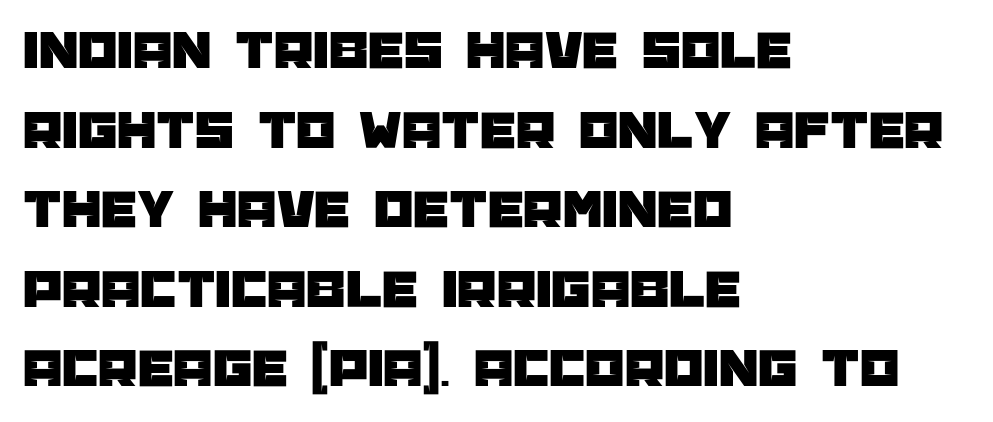
This rendering uses left alignment, leaving the right contour irregular. Nothing sits at the stroke ends, so this counts as sans-serif. The rows are spaced the way most documents space them. Clear beneath every line of the passage. Standard letterfit; no display-style spreading of the glyphs. The rendering uses natural spacing where letterforms have individual widths.
